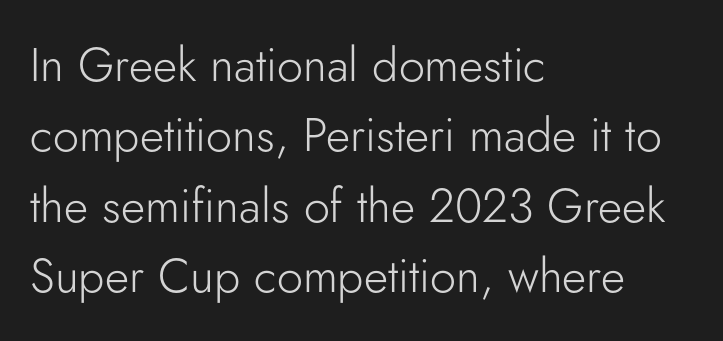
Q: Is the text bold? A: No.
Q: Is the text italic (slanted)? A: No, it is upright.
Q: Is the typeface a serif or a sans-serif typeface? A: Sans-serif.
Q: Is the text underlined? A: No.
Q: How is the paragraph aligned? A: Left-aligned.
Q: Is the spacing between letters normal or unusually wide? A: Normal.
Q: Is the spacing between lines tight, normal or loose? A: Normal.
Q: Width (condensed, normal, or wide)? A: Normal.
Q: Stroke contrast? A: Low.
Q: x-height? A: Small.
Q: Monospaced? A: No.
